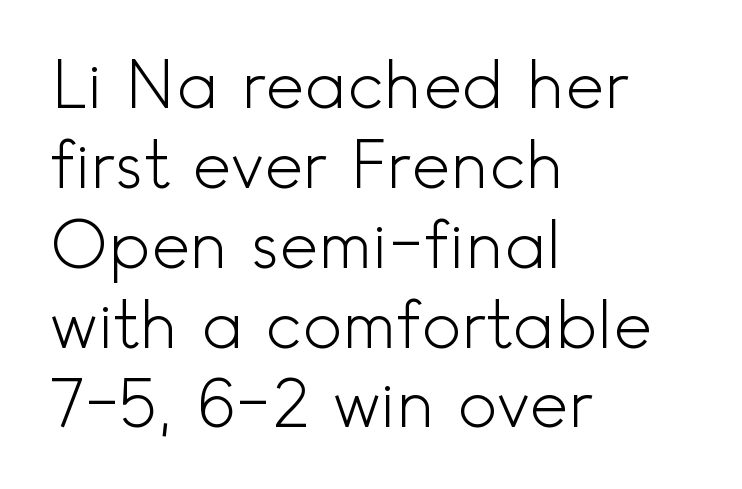
The image shows 66 px light sans-serif type, upright; set left-aligned, line spacing 1.21x, normal letter spacing, not underlined; a small x-height.
